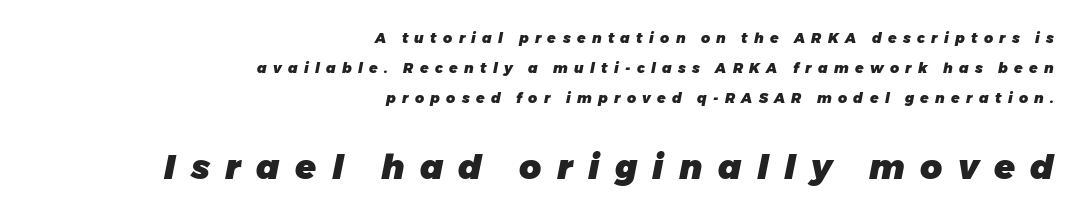
The image shows 34 px heavy type, italic (leaning right); set right-aligned, loose line spacing (2.13x), unusually wide letter spacing (+0.45 em), not underlined; the second (bottom) block is 2.43x larger; low stroke contrast and a medium x-height.
